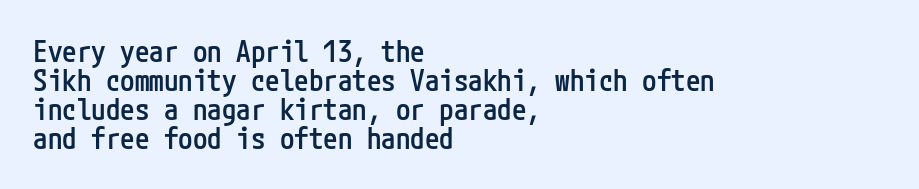
The image shows 29 px semibold, condensed sans-serif type, upright; set left-aligned, tight line spacing (1.0x), normal letter spacing, not underlined; low stroke contrast and a medium x-height.
